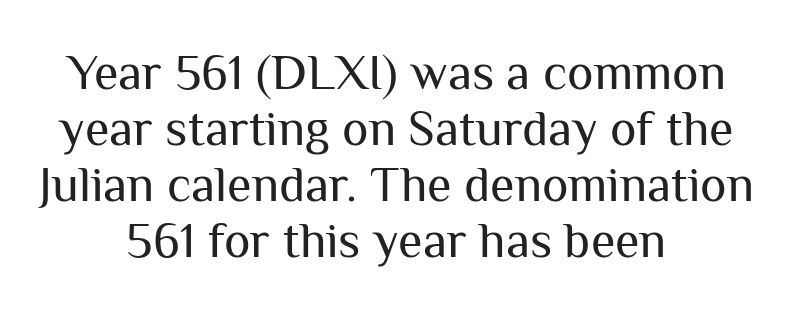
You can tell it's not italic because the verticals are truly vertical. A light-to-regular cut is what we see here. The face used here is a sans, in the tradition of grotesques and geometrics. Think of a printed novel: that variable character pitch is what you see here. The lines in this sample share a center point and differ in where they start and stop. Descenders are the only things crossing below the line.
